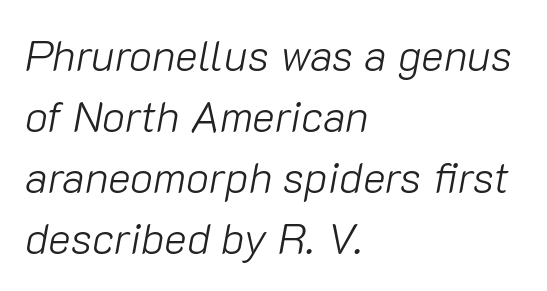
{"italic": "yes", "lean": "right", "slant_degrees": 10, "bold": "no", "weight": "light", "width": "normal", "stroke_contrast": "low", "x_height": "medium", "monospaced": "no", "underline": "no", "align": "left", "line_spacing": "normal", "line_spacing_ratio": 1.42, "letter_spacing": "normal", "letter_spacing_em": 0.0, "glyph_px": 43}
